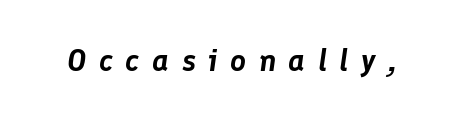
The image shows 31 px text type, italic (leaning right); set unusually wide letter spacing (+0.4 em), not underlined; low stroke contrast and a medium x-height.
